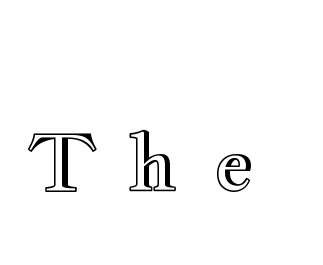
{"italic": "no", "width": "wide", "x_height": "small", "monospaced": "no", "underline": "no", "letter_spacing": "wide", "letter_spacing_em": 0.45, "glyph_px": 77}
